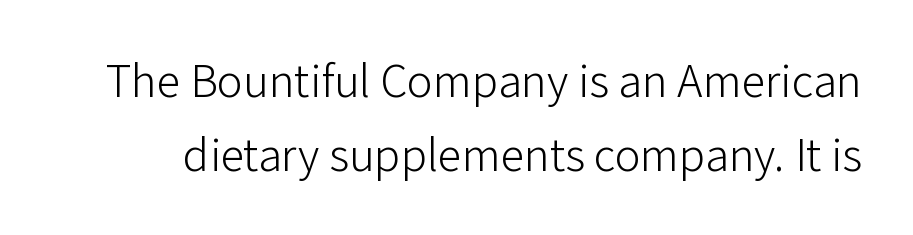
The image shows 48 px light sans-serif type, upright; set normal line spacing (1.55x), normal letter spacing, not underlined; low stroke contrast and a medium x-height.
